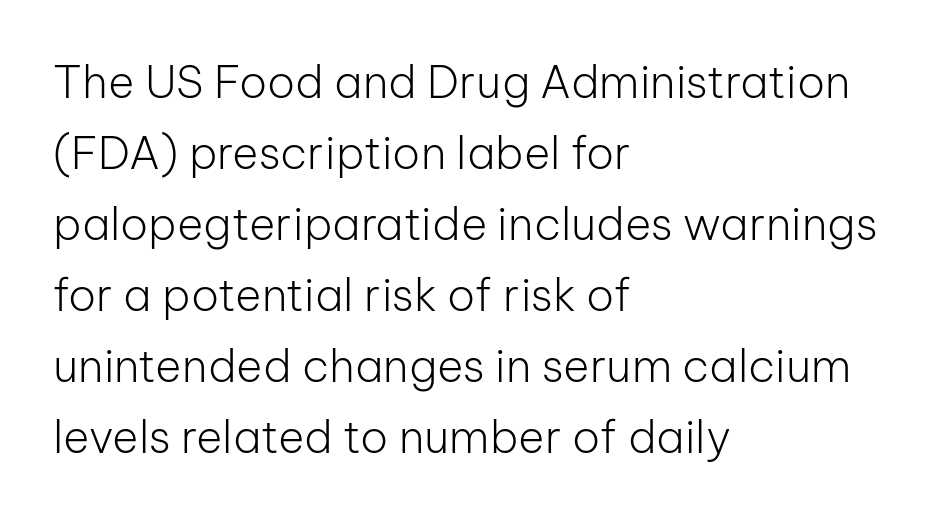
Q: Is the text bold? A: No.
Q: Is the text italic (slanted)? A: No, it is upright.
Q: Is the typeface a serif or a sans-serif typeface? A: Sans-serif.
Q: Is the text underlined? A: No.
Q: How is the paragraph aligned? A: Left-aligned.
Q: Is the spacing between letters normal or unusually wide? A: Normal.
Q: Is the spacing between lines tight, normal or loose? A: Normal.
Q: Width (condensed, normal, or wide)? A: Normal.
Q: Stroke contrast? A: Low.
Q: x-height? A: Medium.
Q: Monospaced? A: No.
